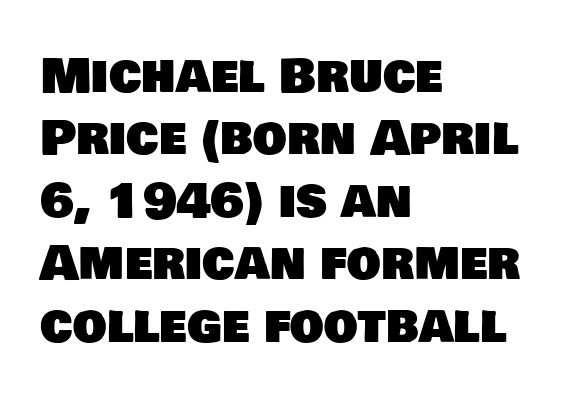
{"serif": "no", "width": "normal", "stroke_contrast": "low", "x_height": "large", "monospaced": "no", "underline": "no", "align": "left", "line_spacing": "normal", "line_spacing_ratio": 1.3, "letter_spacing": "normal", "letter_spacing_em": 0.0, "glyph_px": 48}
